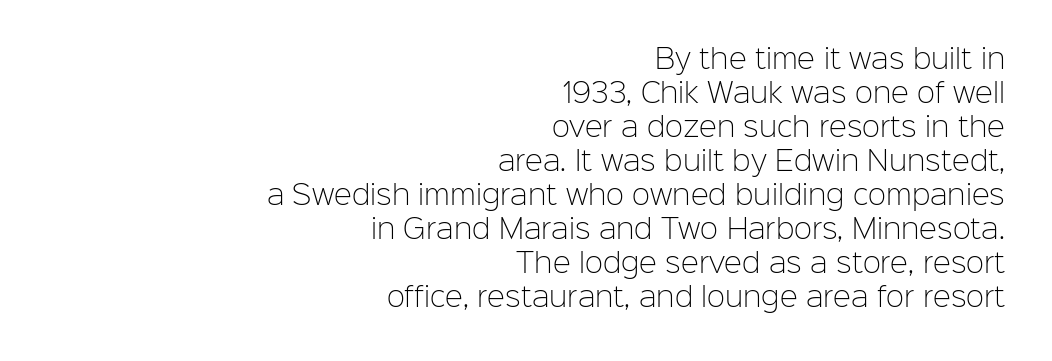
Every character sits straight up, as roman type does. The typesetter chose a ragged-left arrangement here. Glyph-to-glyph distance matches everyday printed text. Lines of text with bare space underneath. Weight: in the light-to-regular range.
